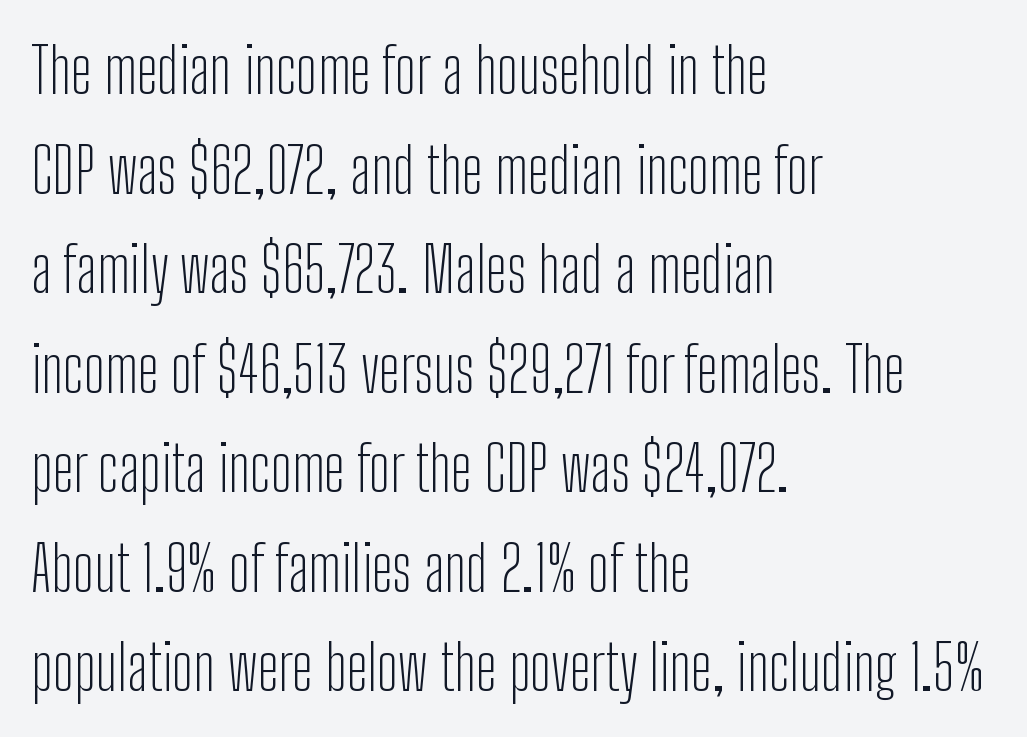
Q: Is the text bold? A: No.
Q: Is the text italic (slanted)? A: No, it is upright.
Q: Is the typeface a serif or a sans-serif typeface? A: Sans-serif.
Q: Is the text underlined? A: No.
Q: How is the paragraph aligned? A: Left-aligned.
Q: Is the spacing between letters normal or unusually wide? A: Normal.
Q: Is the spacing between lines tight, normal or loose? A: Normal.
Q: Width (condensed, normal, or wide)? A: Condensed.
Q: Stroke contrast? A: Low.
Q: x-height? A: Medium.
Q: Monospaced? A: No.
